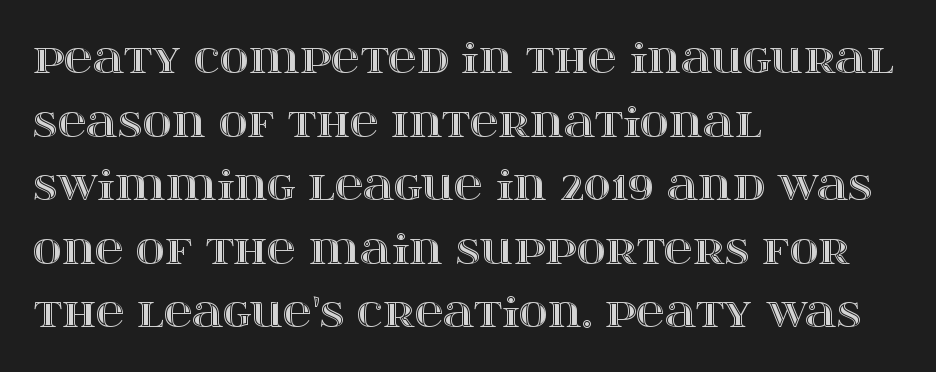
The image shows 40 px wide type, upright; set left-aligned, normal line spacing (1.59x), normal letter spacing, not underlined; a large x-height.
